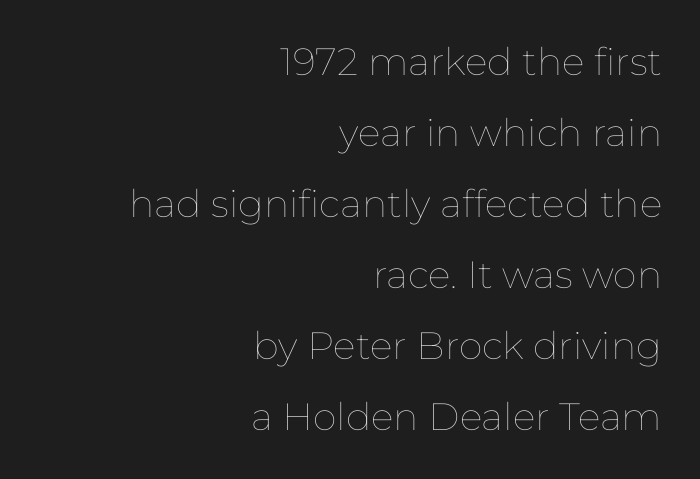
Q: Is the text bold? A: No.
Q: Is the text italic (slanted)? A: No, it is upright.
Q: Is the text underlined? A: No.
Q: How is the paragraph aligned? A: Right-aligned.
Q: Is the spacing between letters normal or unusually wide? A: Normal.
Q: Width (condensed, normal, or wide)? A: Normal.
Q: Stroke contrast? A: Low.
Q: x-height? A: Medium.
Q: Monospaced? A: No.
